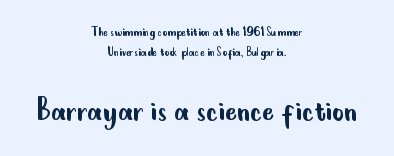
Bigger letters appear in the bottom chunk; the top chunk is reduced. The rag falls on both sides of this text block equally. Type style note: lacks serifs. Underlining? Definitely not there.
